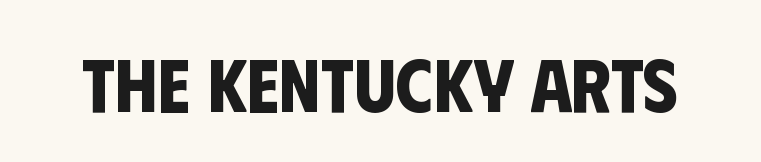
{"serif": "no", "bold": "yes", "weight": "bold", "width": "condensed", "stroke_contrast": "low", "x_height": "large", "monospaced": "no", "underline": "no", "letter_spacing": "normal", "letter_spacing_em": 0.0, "glyph_px": 75}
